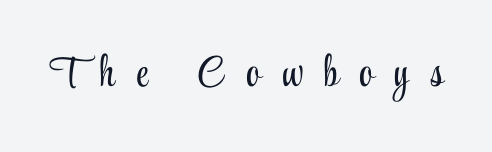
{"serif": "yes", "bold": "no", "weight": "light", "width": "condensed", "stroke_contrast": "low", "x_height": "small", "monospaced": "no", "underline": "no", "letter_spacing": "wide", "letter_spacing_em": 0.49, "glyph_px": 43}
